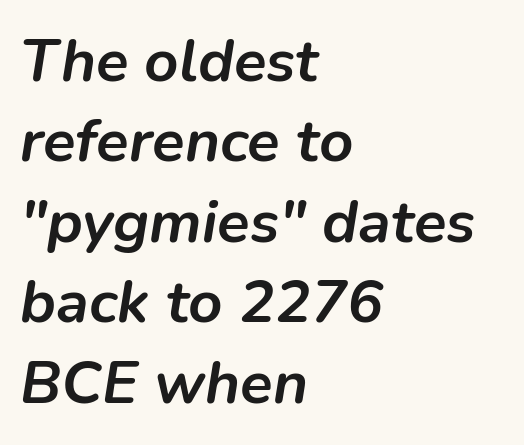
Q: Is the text bold? A: Yes.
Q: Is the text italic (slanted)? A: Yes, it leans right by about 9 degrees.
Q: Is the text underlined? A: No.
Q: How is the paragraph aligned? A: Left-aligned.
Q: Is the spacing between letters normal or unusually wide? A: Normal.
Q: Is the spacing between lines tight, normal or loose? A: Normal.
Q: Width (condensed, normal, or wide)? A: Normal.
Q: Stroke contrast? A: Low.
Q: x-height? A: Medium.
Q: Monospaced? A: No.
